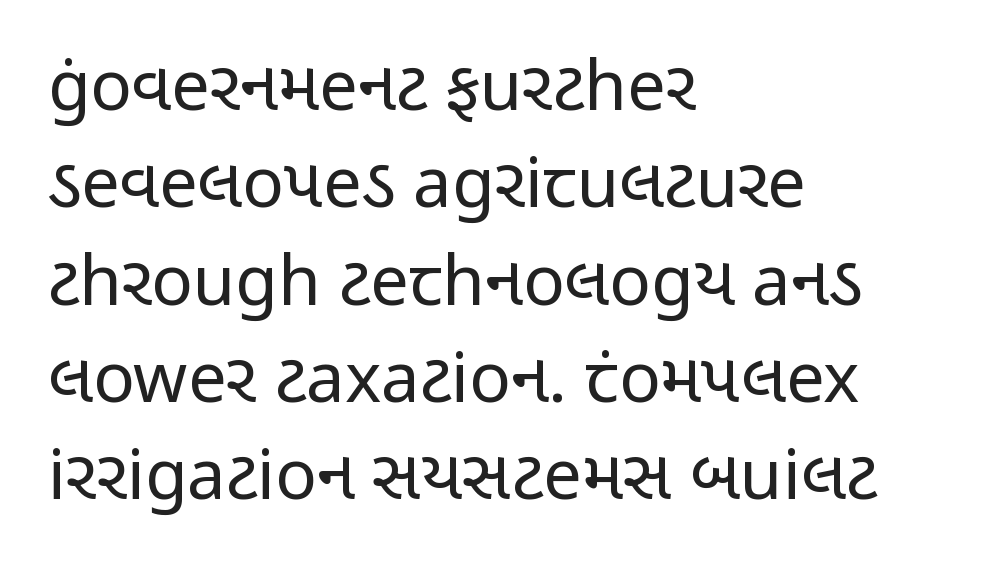
The image shows 69 px regular-weight, condensed sans-serif type, upright; set left-aligned, normal line spacing (1.41x), normal letter spacing, not underlined; low stroke contrast and a medium x-height.
